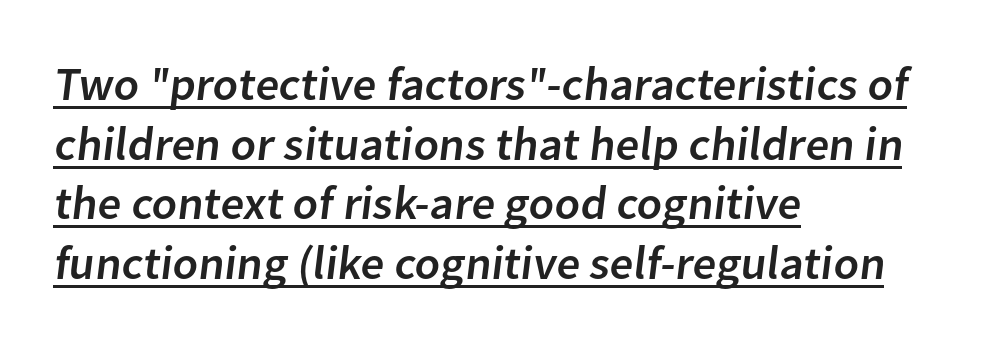
Q: Is the typeface a serif or a sans-serif typeface? A: Sans-serif.
Q: Is the text underlined? A: Yes.
Q: How is the paragraph aligned? A: Left-aligned.
Q: Is the spacing between letters normal or unusually wide? A: Normal.
Q: Is the spacing between lines tight, normal or loose? A: Normal.
Q: Width (condensed, normal, or wide)? A: Normal.
Q: Stroke contrast? A: Low.
Q: x-height? A: Medium.
Q: Monospaced? A: No.
